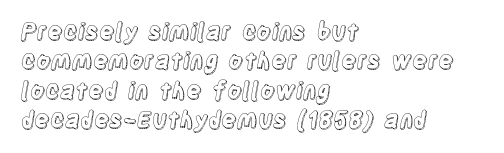
Q: Is the text italic (slanted)? A: Yes.
Q: Is the text underlined? A: No.
Q: How is the paragraph aligned? A: Left-aligned.
Q: Is the spacing between letters normal or unusually wide? A: Normal.
Q: Is the spacing between lines tight, normal or loose? A: Normal.
